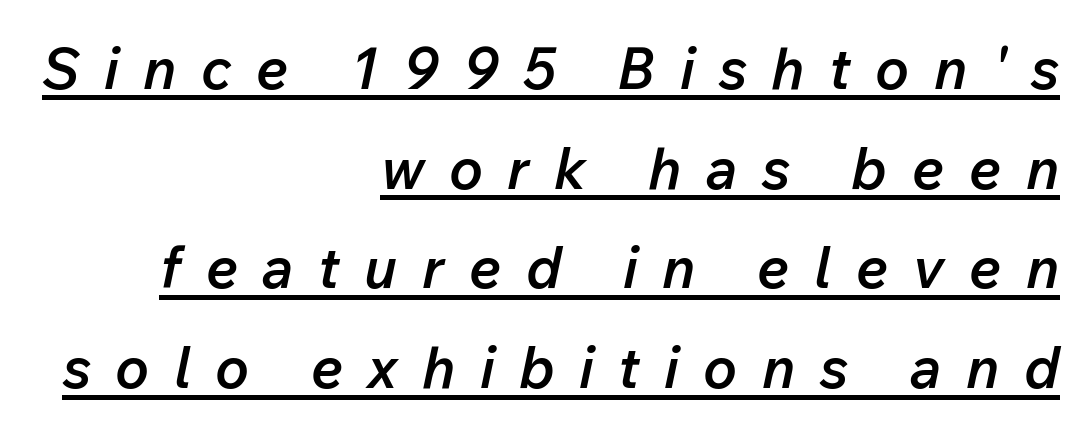
{"italic": "yes", "lean": "right", "slant_degrees": 12, "bold": "semi", "weight": "semibold", "width": "normal", "stroke_contrast": "low", "x_height": "medium", "monospaced": "no", "underline": "yes", "align": "right", "line_spacing_ratio": 1.75, "letter_spacing": "wide", "letter_spacing_em": 0.43, "glyph_px": 57}
